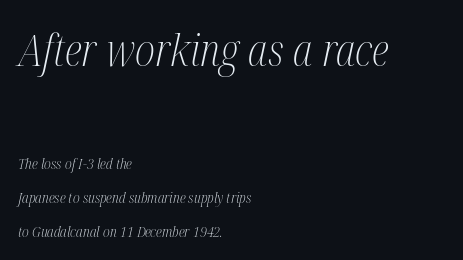
{"serif": "yes", "italic": "yes", "lean": "right", "slant_degrees": 12, "bold": "no", "weight": "light", "width": "condensed", "stroke_contrast": "medium", "x_height": "medium", "monospaced": "no", "underline": "no", "align": "left", "line_spacing": "loose", "line_spacing_ratio": 2.25, "letter_spacing": "normal", "letter_spacing_em": 0.0, "larger_block": "first", "size_ratio": 2.93, "glyph_px": 44}
